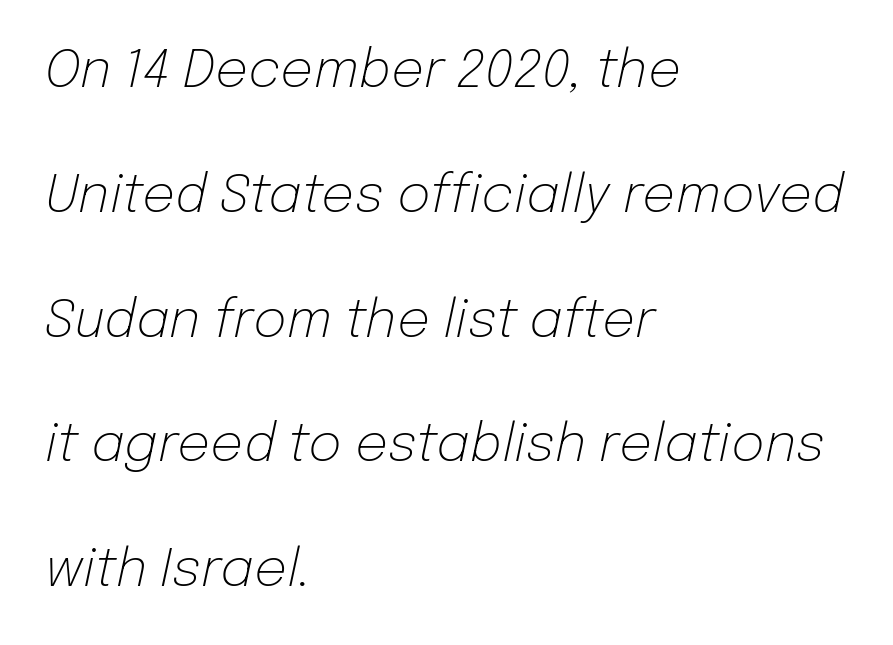
{"italic": "yes", "lean": "right", "slant_degrees": 12, "bold": "no", "weight": "light", "width": "normal", "stroke_contrast": "low", "x_height": "medium", "monospaced": "no", "underline": "no", "align": "left", "line_spacing": "loose", "line_spacing_ratio": 2.4, "letter_spacing": "normal", "letter_spacing_em": 0.0, "glyph_px": 52}
